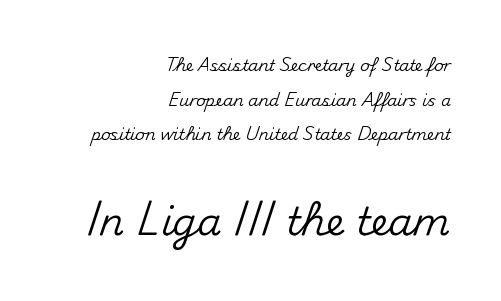
{"serif": "no", "width": "normal", "stroke_contrast": "medium", "x_height": "small", "monospaced": "no", "underline": "no", "align": "right", "line_spacing": "loose", "line_spacing_ratio": 2.17, "letter_spacing": "normal", "letter_spacing_em": 0.0, "larger_block": "second", "size_ratio": 2.44, "glyph_px": 39}
